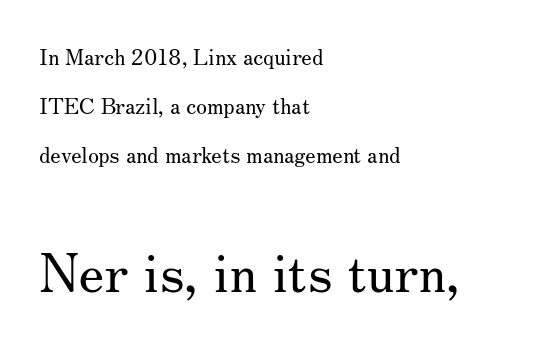
{"serif": "yes", "italic": "no", "bold": "no", "weight": "regular", "width": "normal", "stroke_contrast": "medium", "x_height": "small", "monospaced": "no", "underline": "no", "align": "left", "line_spacing": "loose", "line_spacing_ratio": 2.23, "letter_spacing": "normal", "letter_spacing_em": 0.0, "larger_block": "second", "size_ratio": 2.45, "glyph_px": 54}
